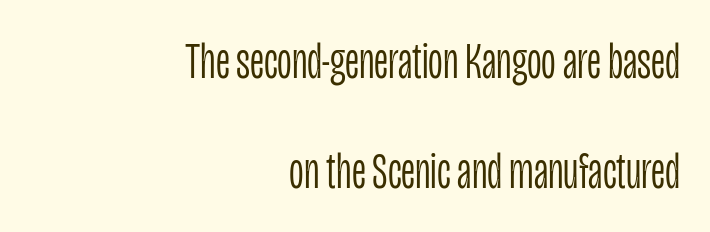
{"serif": "no", "italic": "no", "bold": "no", "weight": "light", "width": "condensed", "stroke_contrast": "low", "x_height": "large", "monospaced": "no", "underline": "no", "align": "right", "line_spacing": "loose", "line_spacing_ratio": 2.15, "letter_spacing": "normal", "letter_spacing_em": 0.0, "glyph_px": 51}
